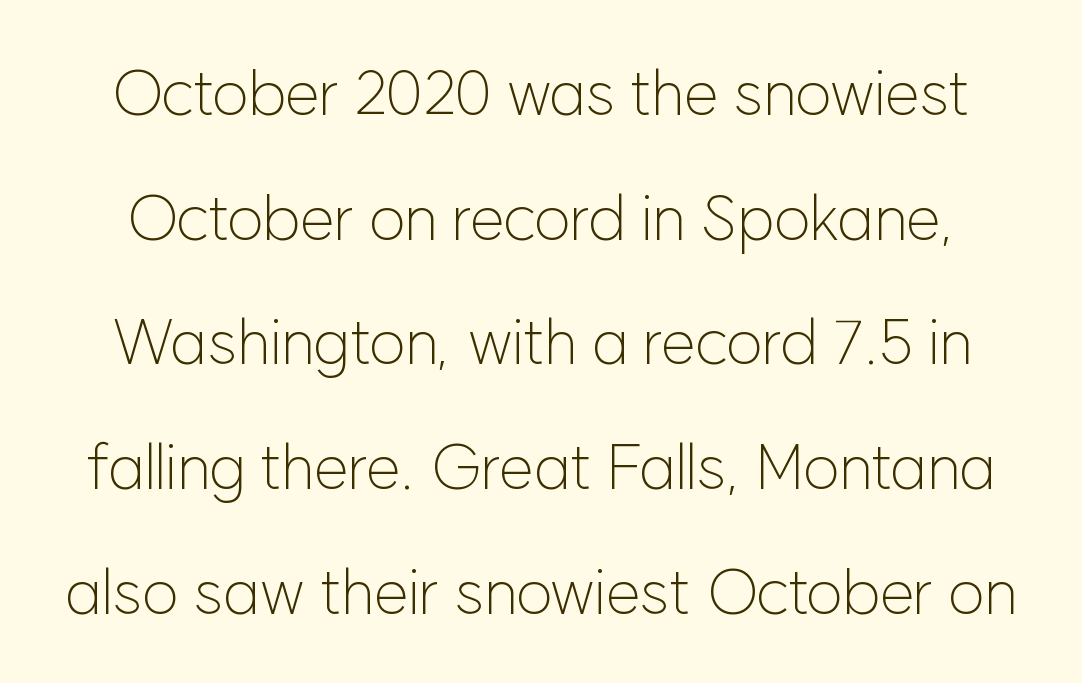
The image shows 63 px light sans-serif type, upright; set loose line spacing (1.98x), normal letter spacing, not underlined; low stroke contrast and a medium x-height.
